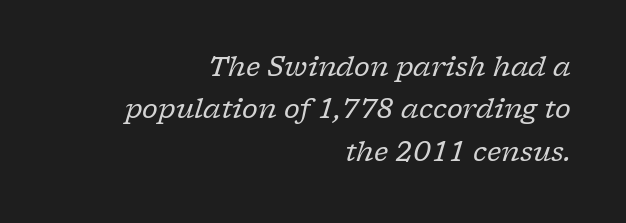
{"italic": "yes", "lean": "right", "slant_degrees": 17, "bold": "no", "underline": "no", "align": "right", "line_spacing": "normal", "line_spacing_ratio": 1.57, "letter_spacing": "normal", "letter_spacing_em": 0.0, "glyph_px": 27}
